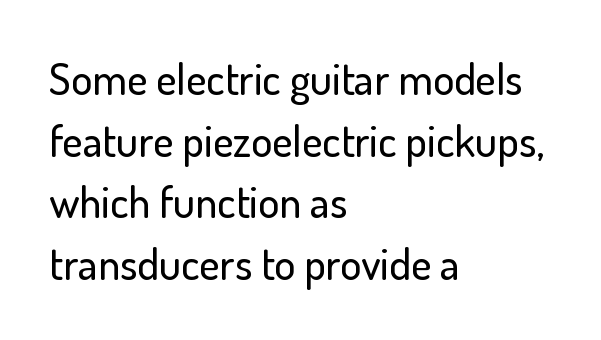
{"serif": "no", "italic": "no", "width": "normal", "stroke_contrast": "low", "x_height": "small", "monospaced": "no", "underline": "no", "align": "left", "line_spacing": "normal", "line_spacing_ratio": 1.4, "letter_spacing": "normal", "letter_spacing_em": 0.0, "glyph_px": 44}
